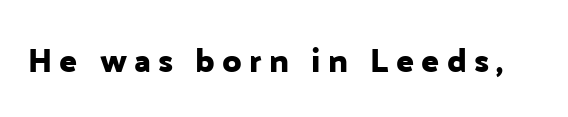
The specimen omits any rule beneath the text block's lines. Characters remain perfectly vertical along every line. The passage shown is typeset with a sans-serif family. Compared with typical body copy, the letter spacing here is much looser.
